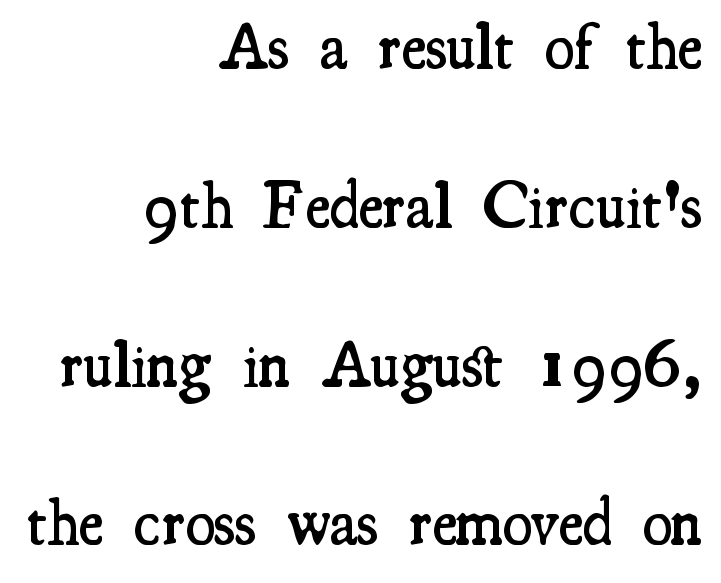
Proportional: the letters do not fall into vertical columns. Compared with typical paragraphs, the rows here are farther apart. Right-aligned paragraph, ragged on the left. In terms of posture, this sample is upright. Descenders are the only things crossing below the line.
